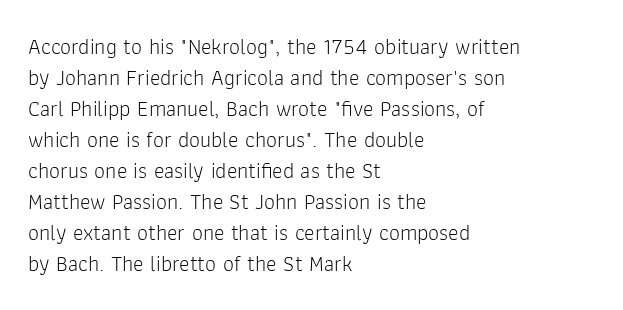
The words here are not underlined. Default kerning and tracking; the words read as compact shapes. The paragraph shown leans on its left margin. Posture: straight, roman, zero tilt. Vertical stems look standard width or narrower in stroke. Vertical spacing — default.
